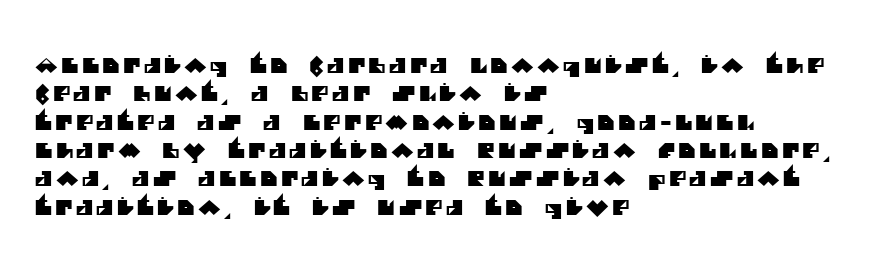
The image shows 21 px text type; set left-aligned, normal line spacing (1.35x), not underlined.
